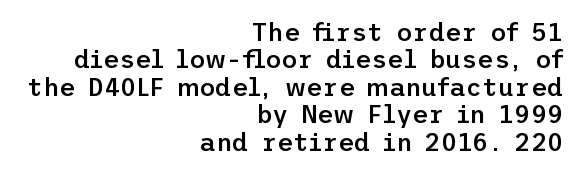
The image shows 25 px text type, upright; set right-aligned, tight line spacing (1.1x), normal letter spacing, not underlined.
